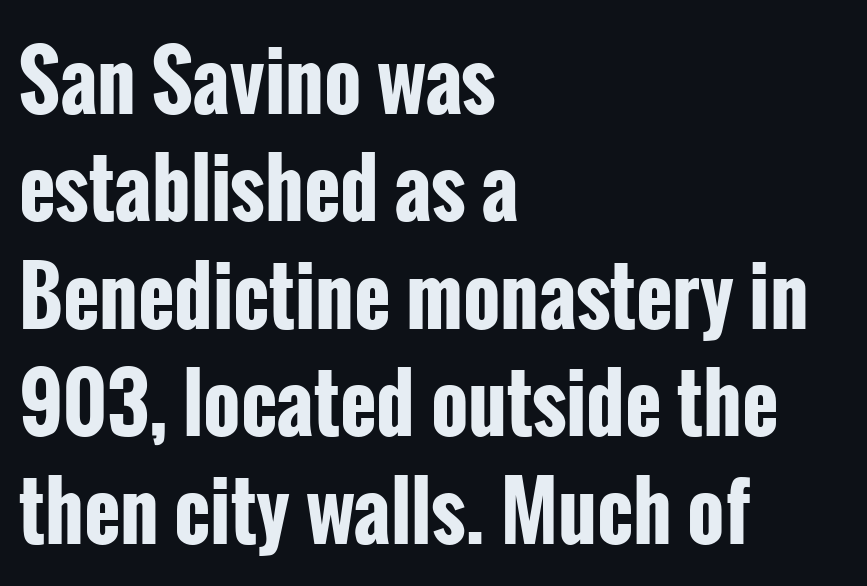
Q: Is the text bold? A: Yes.
Q: Is the text italic (slanted)? A: No, it is upright.
Q: Is the typeface a serif or a sans-serif typeface? A: Sans-serif.
Q: Is the text underlined? A: No.
Q: How is the paragraph aligned? A: Left-aligned.
Q: Is the spacing between letters normal or unusually wide? A: Normal.
Q: Is the spacing between lines tight, normal or loose? A: Normal.
Q: Width (condensed, normal, or wide)? A: Condensed.
Q: Stroke contrast? A: Low.
Q: x-height? A: Medium.
Q: Monospaced? A: No.
